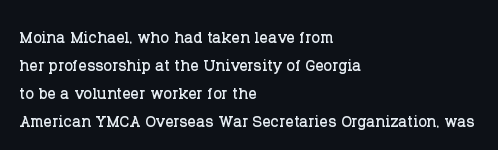
Q: Is the text italic (slanted)? A: No, it is upright.
Q: Is the text underlined? A: No.
Q: How is the paragraph aligned? A: Left-aligned.
Q: Is the spacing between letters normal or unusually wide? A: Normal.
Q: Is the spacing between lines tight, normal or loose? A: Normal.
